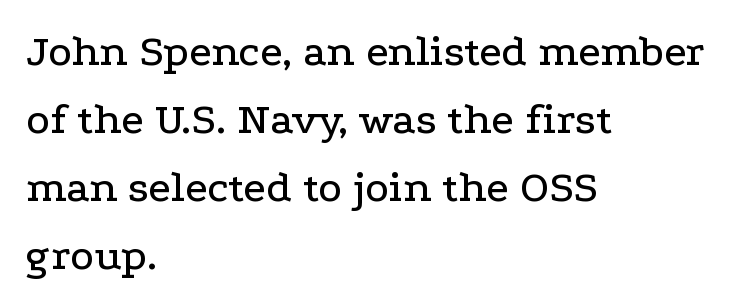
Caption: standard tracking, unaltered. You could not count columns in this text — the font is proportionally spaced. The string is rendered with underlining switched off. Note: serifs present on the glyphs.
